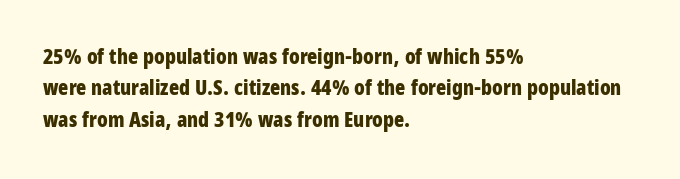
The image shows 21 px bold type, upright; set left-aligned, normal line spacing (1.5x), normal letter spacing, not underlined.
